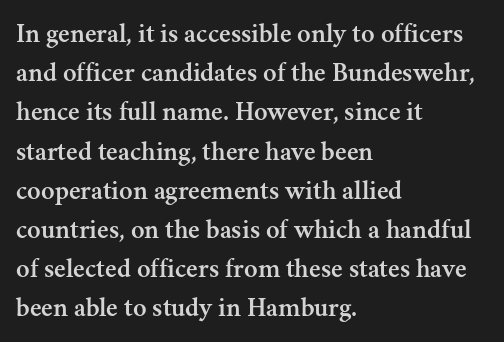
The image shows 28 px serif type, upright; set left-aligned, normal line spacing (1.4x), normal letter spacing, not underlined; medium stroke contrast and a small x-height.
